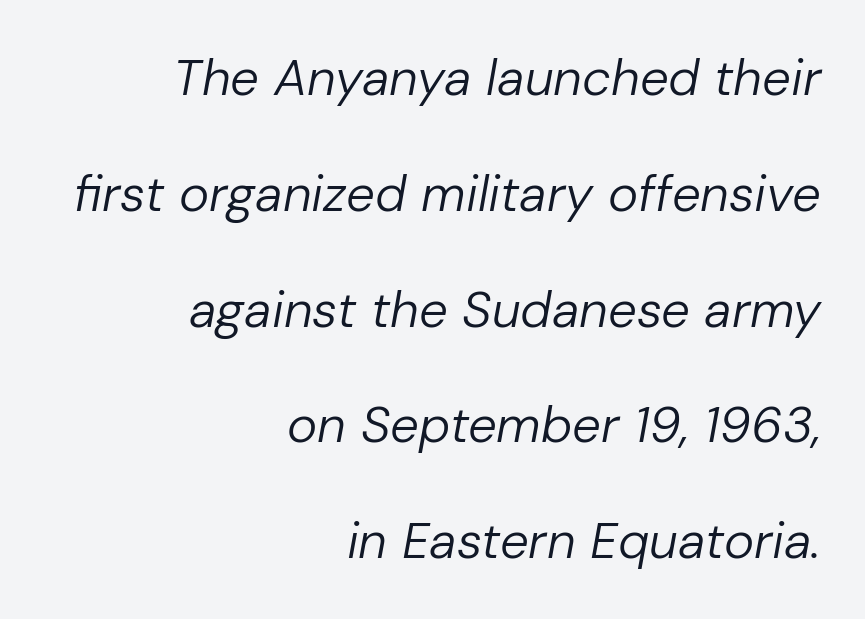
Compared with ordinary roman type, these characters are visibly tilted. Honestly, there is no underline to notice here at all. A great deal of white space separates one row of letters from the next. Every row of glyphs terminates at an identical x-position on the right. The letterforms sit shoulder to shoulder at normal distance.
